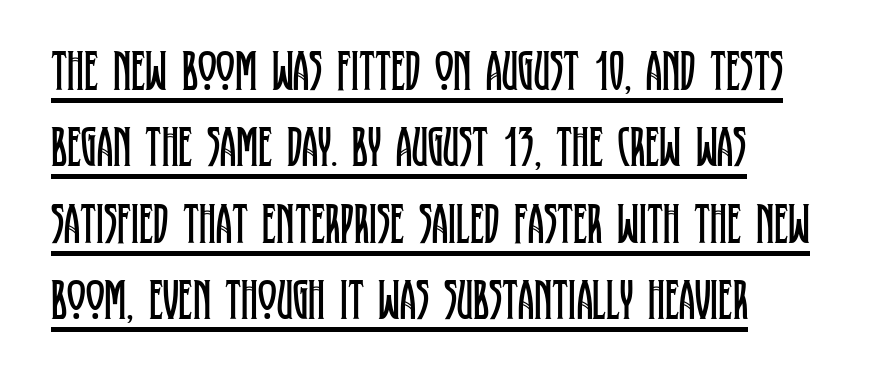
Q: Is the text bold? A: No.
Q: Is the text italic (slanted)? A: No, it is upright.
Q: Is the typeface a serif or a sans-serif typeface? A: Serif.
Q: Is the text underlined? A: Yes.
Q: Is the spacing between letters normal or unusually wide? A: Normal.
Q: Is the spacing between lines tight, normal or loose? A: Normal.
Q: Width (condensed, normal, or wide)? A: Condensed.
Q: Stroke contrast? A: Low.
Q: x-height? A: Large.
Q: Monospaced? A: No.
